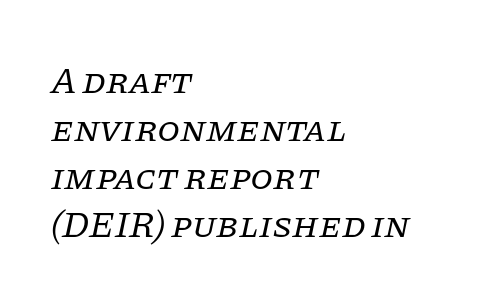
Q: Is the text bold? A: No.
Q: Is the text italic (slanted)? A: Yes, it leans right by about 11 degrees.
Q: Is the typeface a serif or a sans-serif typeface? A: Serif.
Q: Is the text underlined? A: No.
Q: How is the paragraph aligned? A: Left-aligned.
Q: Is the spacing between letters normal or unusually wide? A: Normal.
Q: Is the spacing between lines tight, normal or loose? A: Normal.
Q: Width (condensed, normal, or wide)? A: Normal.
Q: Stroke contrast? A: Low.
Q: x-height? A: Large.
Q: Monospaced? A: No.
